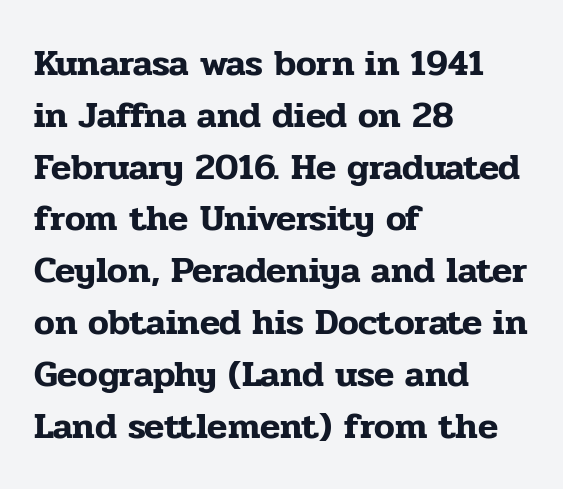
Q: Is the text italic (slanted)? A: No, it is upright.
Q: Is the typeface a serif or a sans-serif typeface? A: Serif.
Q: Is the text underlined? A: No.
Q: How is the paragraph aligned? A: Left-aligned.
Q: Is the spacing between letters normal or unusually wide? A: Normal.
Q: Is the spacing between lines tight, normal or loose? A: Normal.
Q: Width (condensed, normal, or wide)? A: Normal.
Q: Stroke contrast? A: Low.
Q: x-height? A: Medium.
Q: Monospaced? A: No.
